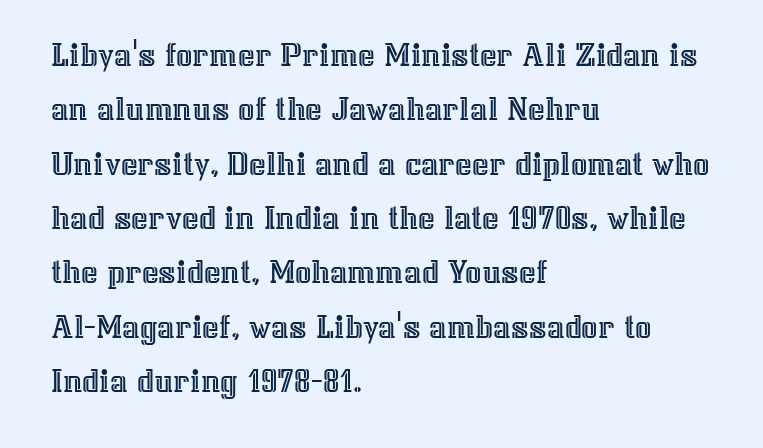
Q: Is the text italic (slanted)? A: No, it is upright.
Q: Is the text underlined? A: No.
Q: How is the paragraph aligned? A: Left-aligned.
Q: Is the spacing between letters normal or unusually wide? A: Normal.
Q: Is the spacing between lines tight, normal or loose? A: Normal.
Q: Width (condensed, normal, or wide)? A: Normal.
Q: x-height? A: Medium.
Q: Monospaced? A: No.
